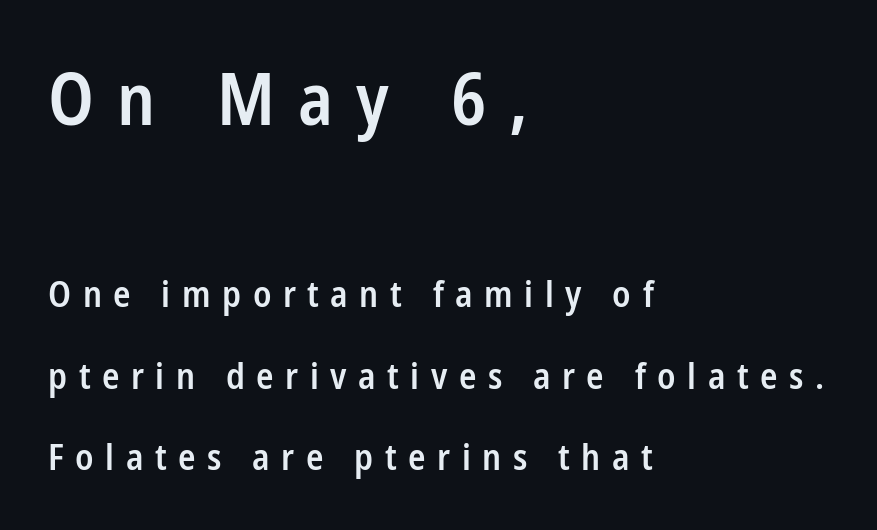
Q: Is the text bold? A: Semi-bold.
Q: Is the text italic (slanted)? A: No, it is upright.
Q: Is the typeface a serif or a sans-serif typeface? A: Sans-serif.
Q: Is the text underlined? A: No.
Q: How is the paragraph aligned? A: Left-aligned.
Q: Is the spacing between letters normal or unusually wide? A: Unusually wide.
Q: Is the spacing between lines tight, normal or loose? A: Loose.
Q: Which block of text is set in a larger size, the first (top) or the second (bottom)? A: The first (top) one.
Q: Width (condensed, normal, or wide)? A: Condensed.
Q: Stroke contrast? A: Low.
Q: x-height? A: Medium.
Q: Monospaced? A: No.
